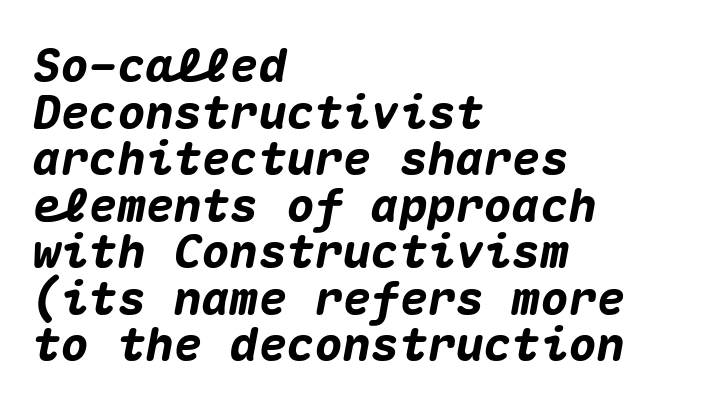
{"italic": "yes", "lean": "right", "slant_degrees": 10, "bold": "yes", "weight": "heavy", "width": "normal", "stroke_contrast": "medium", "x_height": "medium", "monospaced": "yes", "underline": "no", "align": "left", "line_spacing": "tight", "line_spacing_ratio": 0.99, "letter_spacing": "normal", "letter_spacing_em": 0.0, "glyph_px": 47}
